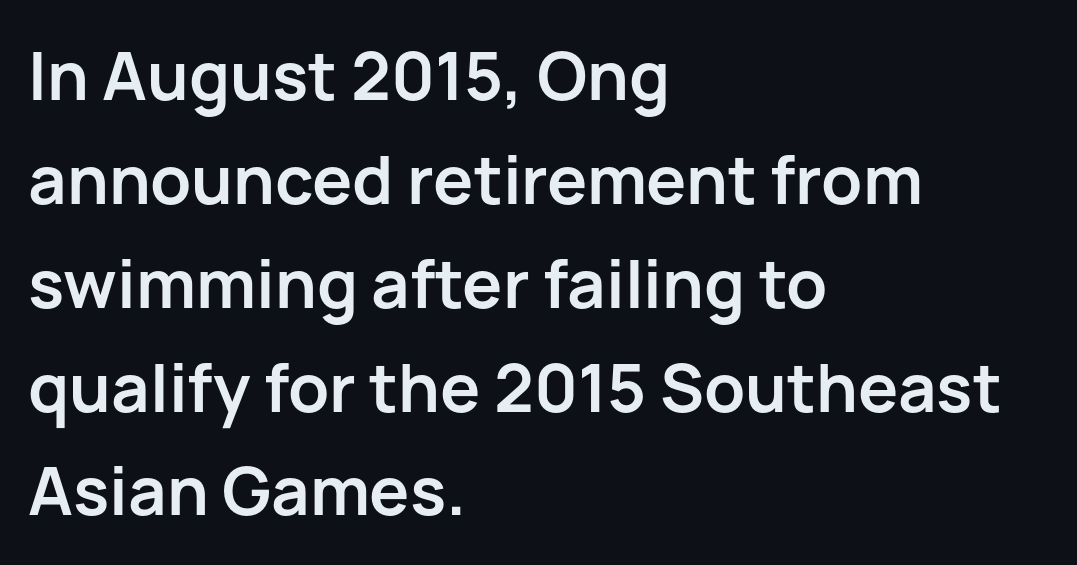
The image shows 67 px semibold sans-serif type, upright; set left-aligned, normal line spacing (1.55x), normal letter spacing, not underlined; low stroke contrast and a medium x-height.
